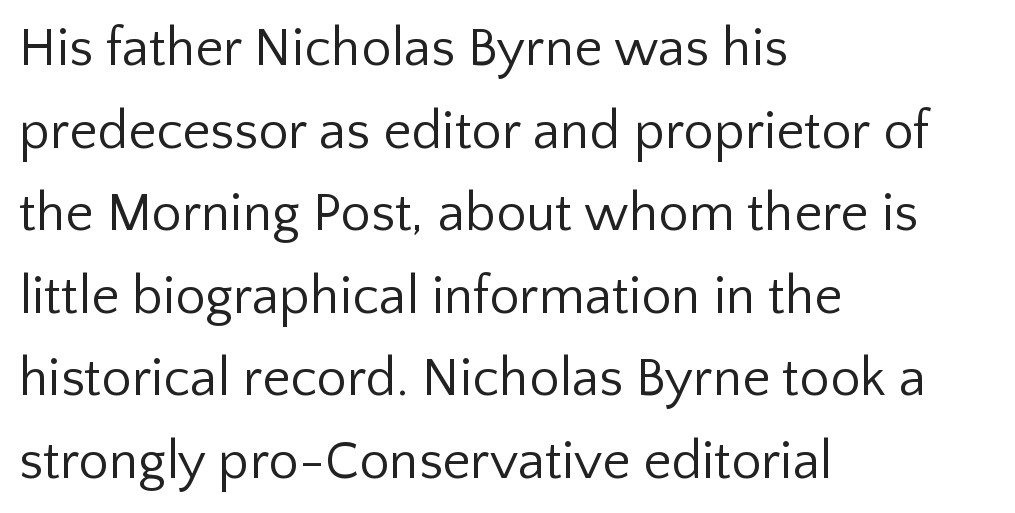
Looks like regular typesetting: each glyph gets only the width it needs. The rendering anchors every line to the left-hand side. Each word holds together tightly as a unit, with standard inter-letter gaps. Serifs: no, the terminals of the letterforms are clean.
